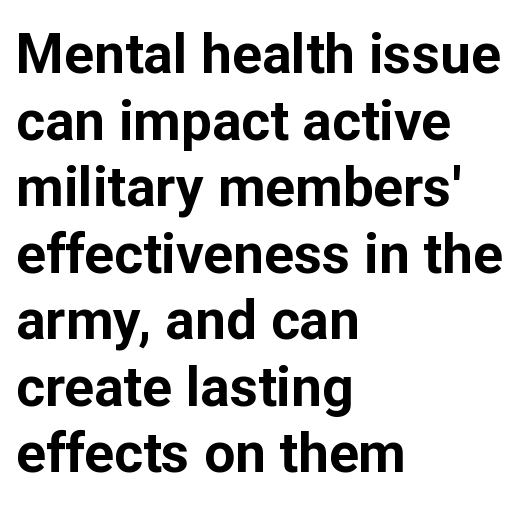
Q: Is the text bold? A: Yes.
Q: Is the text italic (slanted)? A: No, it is upright.
Q: Is the typeface a serif or a sans-serif typeface? A: Sans-serif.
Q: Is the text underlined? A: No.
Q: How is the paragraph aligned? A: Left-aligned.
Q: Is the spacing between letters normal or unusually wide? A: Normal.
Q: Width (condensed, normal, or wide)? A: Normal.
Q: Stroke contrast? A: Low.
Q: x-height? A: Medium.
Q: Monospaced? A: No.
